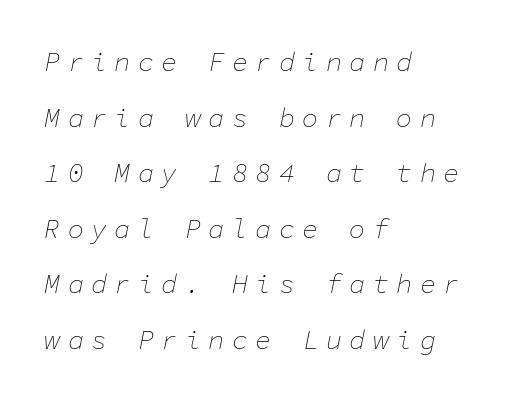
Anything drawn beneath the words? Only blank space. The glyphs look as if they've been sheared to an angle. Horizontally, the lines are justified to the leading edge only. Weight: not bold — regular or lighter. This block would shrink considerably if given ordinary leading; it's expanded now. Tracking value appears strongly positive — letters spread wide.
